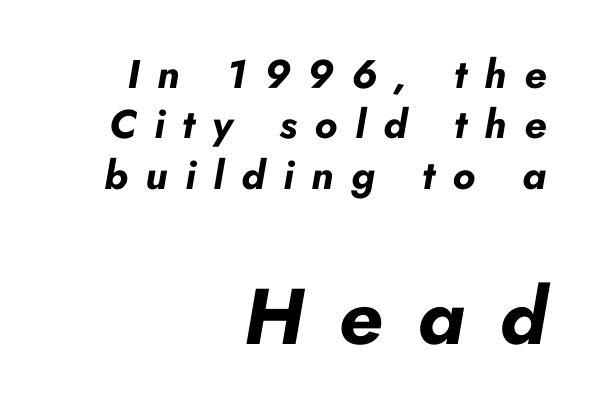
Clear beneath every line of the passage. The passage shown has open, widely tracked lettering throughout. When letters slant like this, we call the style italic. A dark, heavy texture on the line: the type is bold.
